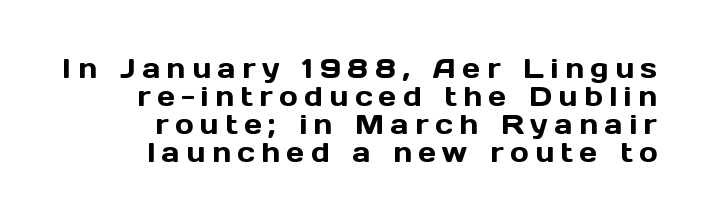
If you measured baseline to baseline, you'd find a short distance. Descenders hang freely into open space. Does the copy run flush right? Yes — the right margin is perfectly even. Proportional: the letters do not fall into vertical columns. Ascenders rise straight up at ninety degrees. Letterform terminals end flat and unadorned throughout the passage.
